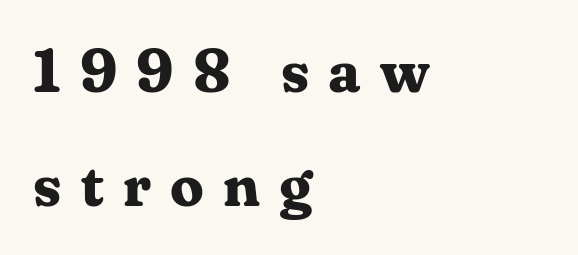
The letters stand upright; this is a roman face. The face used here has the dense, thick strokes of a bold. Display-style spreading of the glyphs; the letterfit is very open. The face used here is seriffed, in the tradition of book romans.
